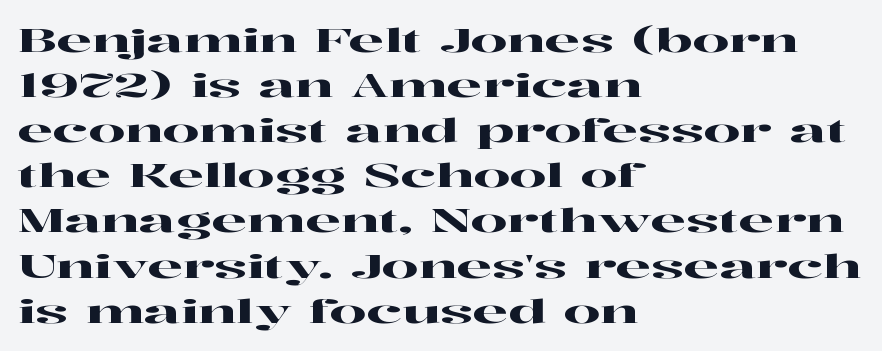
Standard letterfit; no display-style spreading of the glyphs. I'd call this a serif setting — the letters wear small feet. The rows are spaced the way most documents space them. The typesetter chose a ragged-right arrangement here. Descenders are the only things crossing below the line. Each letter keeps its own natural width here, so spacing adapts to shape.
